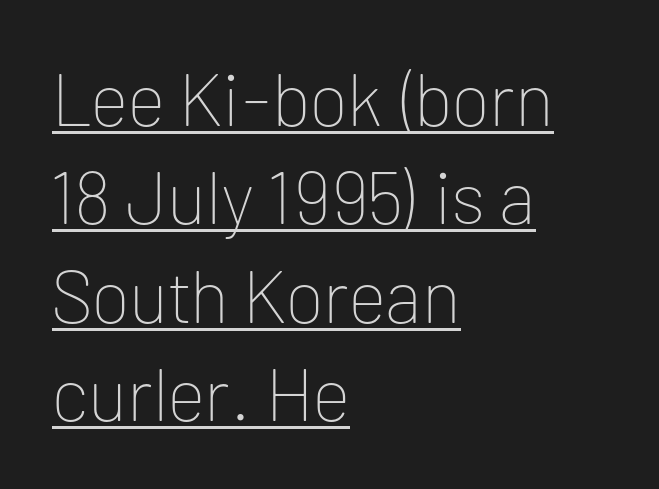
Q: Is the text bold? A: No.
Q: Is the text italic (slanted)? A: No, it is upright.
Q: Is the typeface a serif or a sans-serif typeface? A: Sans-serif.
Q: Is the text underlined? A: Yes.
Q: How is the paragraph aligned? A: Left-aligned.
Q: Is the spacing between letters normal or unusually wide? A: Normal.
Q: Is the spacing between lines tight, normal or loose? A: Normal.
Q: Width (condensed, normal, or wide)? A: Normal.
Q: Stroke contrast? A: Low.
Q: x-height? A: Medium.
Q: Monospaced? A: No.
